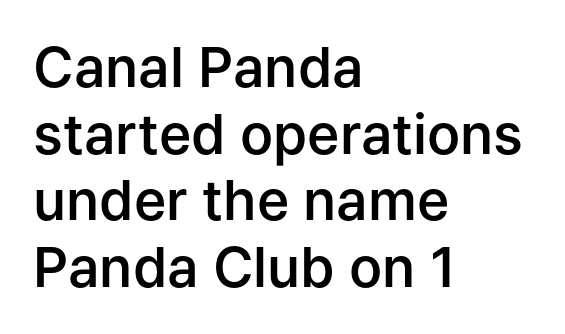
The image shows 55 px semibold sans-serif type, upright; set left-aligned, line spacing 1.21x, normal letter spacing, not underlined; low stroke contrast and a medium x-height.
